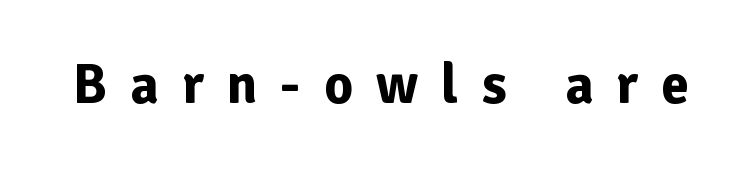
Is there any slant? The stems are plumb. Typographic density is high because the face is bold. Underlining? Definitely not there. Note the varied advance widths — an 'i' is clearly narrower than an 'm'.
